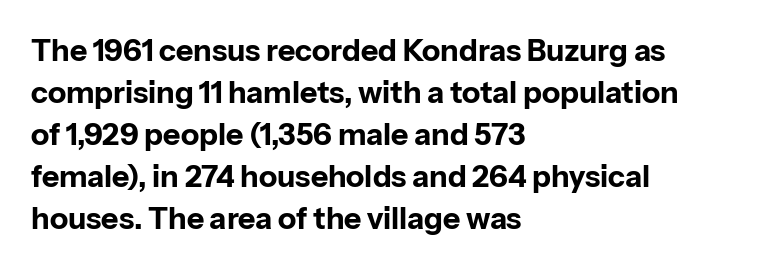
{"serif": "no", "italic": "no", "bold": "yes", "weight": "bold", "width": "normal", "stroke_contrast": "low", "x_height": "medium", "monospaced": "no", "underline": "no", "align": "left", "line_spacing": "normal", "line_spacing_ratio": 1.4, "letter_spacing": "normal", "letter_spacing_em": 0.0, "glyph_px": 30}
